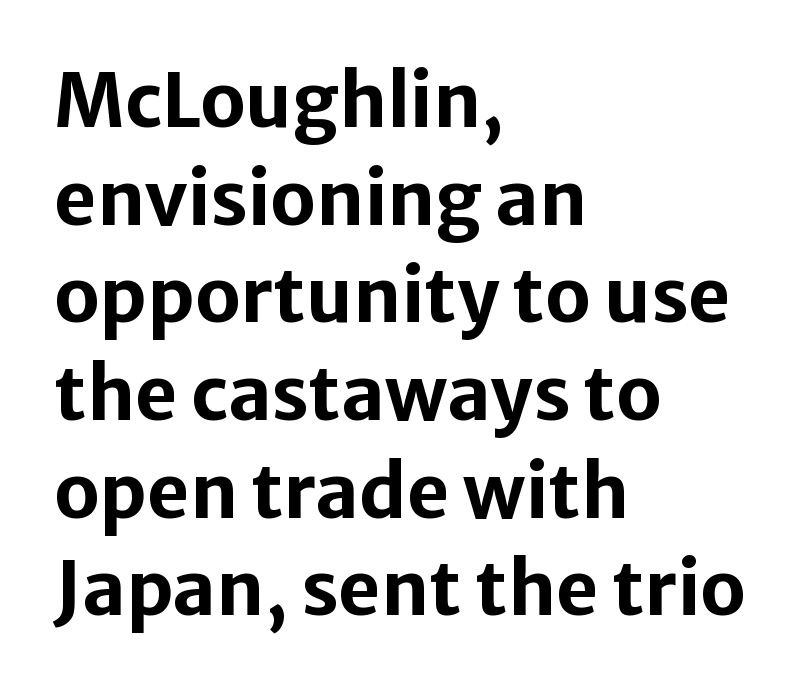
{"serif": "no", "italic": "no", "bold": "yes", "weight": "bold", "width": "normal", "stroke_contrast": "low", "x_height": "medium", "monospaced": "no", "underline": "no", "align": "left", "line_spacing": "normal", "line_spacing_ratio": 1.32, "letter_spacing": "normal", "letter_spacing_em": 0.0, "glyph_px": 74}
